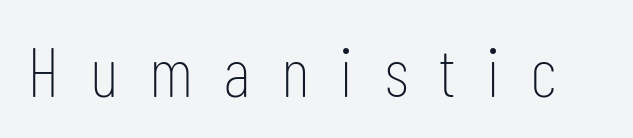
{"serif": "no", "italic": "no", "bold": "no", "weight": "thin", "width": "condensed", "stroke_contrast": "low", "x_height": "medium", "monospaced": "no", "underline": "no", "letter_spacing": "wide", "letter_spacing_em": 0.43, "glyph_px": 70}
